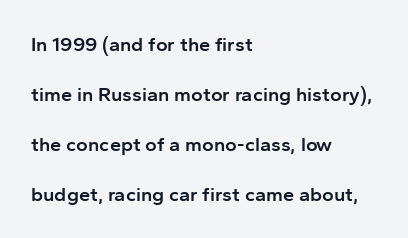
The image shows 20 px text type, upright; set left-aligned, loose line spacing (2.5x), normal letter spacing, not underlined.
